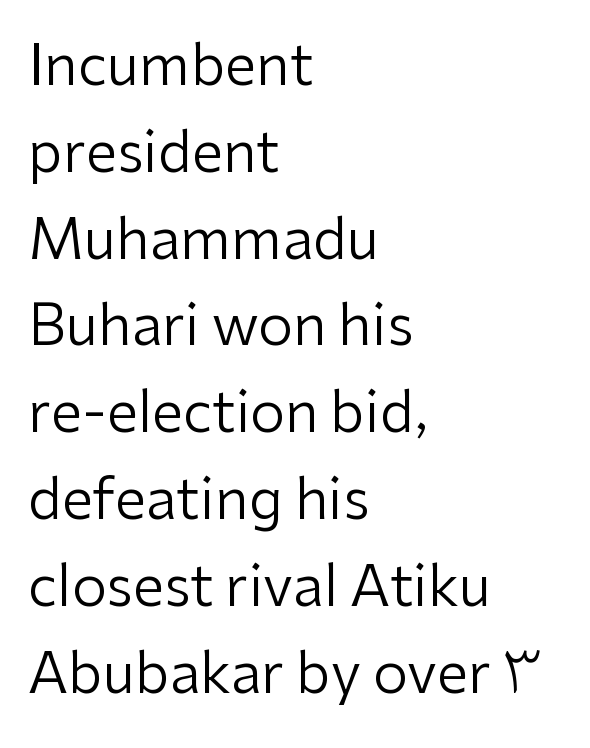
Rendered with straight, roman letterforms. Words appear dense and cohesive because spacing is normal. The space directly below the letters is spotless. The type family on display is of the sans-serif kind.
